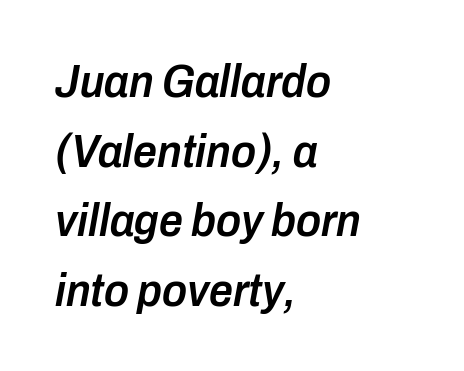
Summary of weight: moderately heavy, a semibold. Summary of vertical rhythm: regular, with standard interline spacing. One-word summary of the alignment: left. Honestly, there is no underline to notice here at all. This rendering leaves character spacing at its baseline value.
